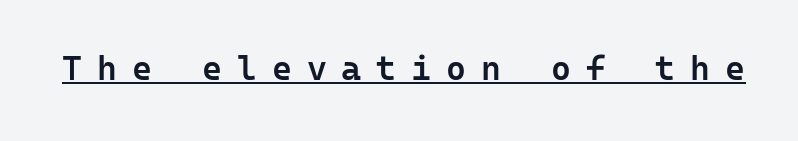
Each letter, wide or thin by design, is forced into the same width here. On the weight axis this lands at semibold, roughly 600. The tracking reads as deliberately expanded to a designer's eye. No italicization has been applied; the sample stays upright.
